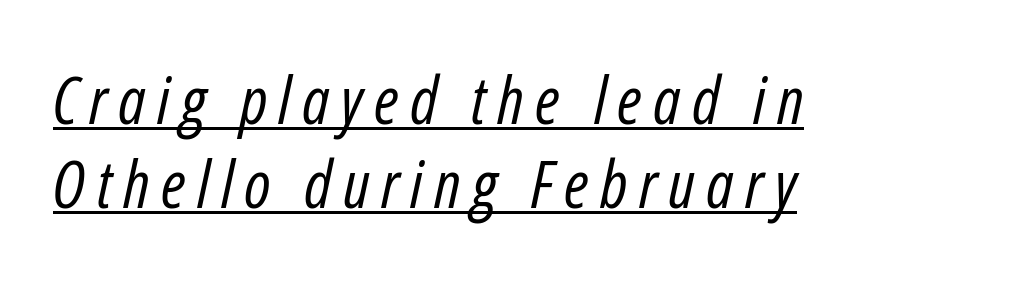
{"italic": "yes", "lean": "right", "slant_degrees": 12, "bold": "no", "weight": "regular", "width": "condensed", "stroke_contrast": "low", "x_height": "medium", "monospaced": "no", "underline": "yes", "align": "left", "line_spacing": "normal", "line_spacing_ratio": 1.27, "glyph_px": 66}
